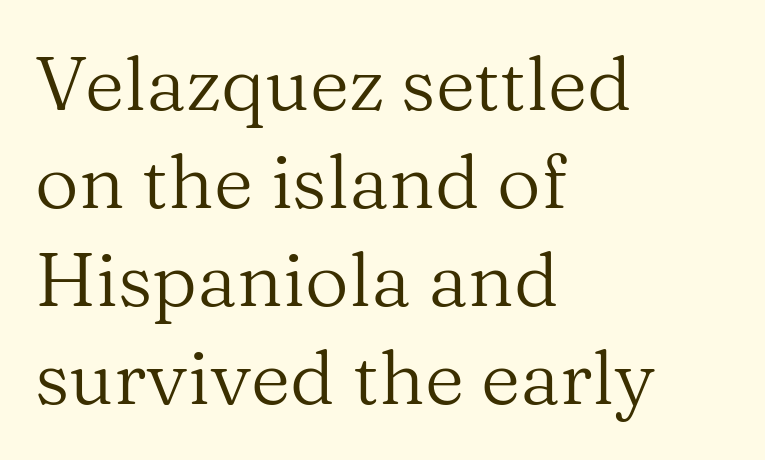
Does the lettering tilt? It doesn't — this is upright. Horizontally, the lines are justified to the leading edge only. Counters stay open thanks to moderate or lighter strokes. Character widths vary here, with narrow letters taking less room than wide ones. The block of text has a typical density, with ordinary space between rows.
